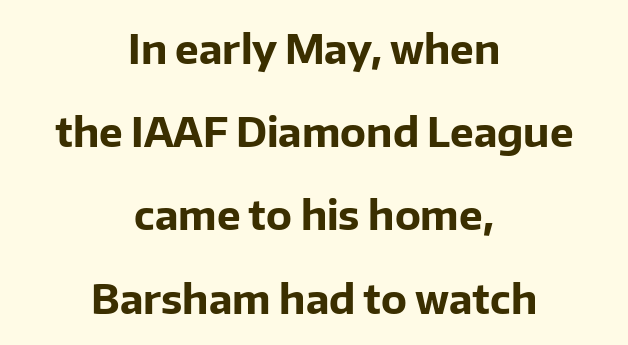
Italic: no, the glyphs are upright roman. Every letter is thick-stroked: bold, no question. Note: no serifs on the glyphs. The passage shown stacks its lines with a broad gap. A clean baseline with only descenders dipping below it. This sample uses plain, unmodified letter spacing.
